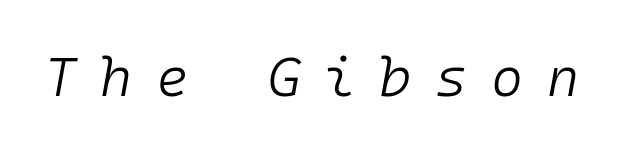
Q: Is the text bold? A: No.
Q: Is the text italic (slanted)? A: Yes, it leans right by about 10 degrees.
Q: Is the text underlined? A: No.
Q: Is the spacing between letters normal or unusually wide? A: Unusually wide.
Q: Width (condensed, normal, or wide)? A: Normal.
Q: Stroke contrast? A: Low.
Q: x-height? A: Medium.
Q: Monospaced? A: Yes.
